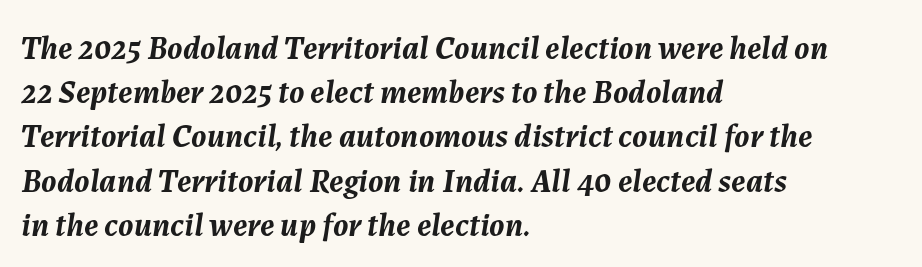
{"italic": "yes", "lean": "right", "slant_degrees": 7, "bold": "yes", "weight": "semibold", "width": "normal", "stroke_contrast": "medium", "x_height": "medium", "monospaced": "no", "underline": "no", "align": "left", "line_spacing": "normal", "line_spacing_ratio": 1.34, "letter_spacing": "normal", "letter_spacing_em": 0.0, "glyph_px": 33}
